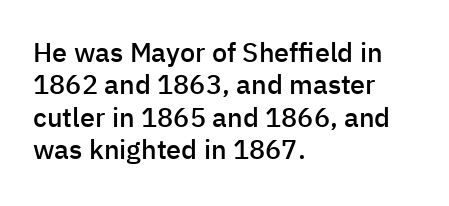
Q: Is the text bold? A: Semi-bold.
Q: Is the text italic (slanted)? A: No, it is upright.
Q: Is the text underlined? A: No.
Q: How is the paragraph aligned? A: Left-aligned.
Q: Is the spacing between letters normal or unusually wide? A: Normal.
